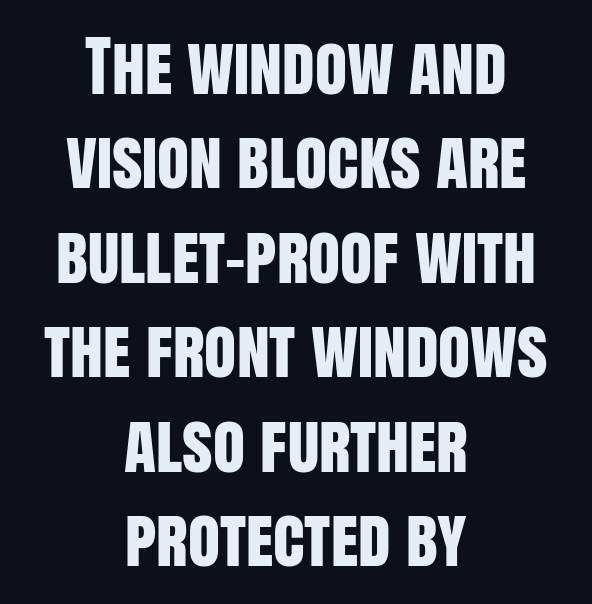
Q: Is the text italic (slanted)? A: No, it is upright.
Q: Is the typeface a serif or a sans-serif typeface? A: Sans-serif.
Q: Is the text underlined? A: No.
Q: How is the paragraph aligned? A: Centered.
Q: Is the spacing between letters normal or unusually wide? A: Normal.
Q: Is the spacing between lines tight, normal or loose? A: Normal.
Q: Width (condensed, normal, or wide)? A: Condensed.
Q: Stroke contrast? A: Low.
Q: x-height? A: Large.
Q: Monospaced? A: No.
